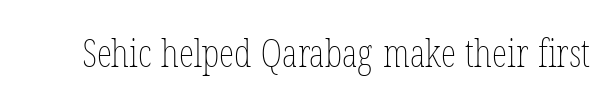
Bold? No — there's no thickening of the strokes. The letters stand upright; this is a roman face. The rendering uses natural spacing where letterforms have individual widths. Honestly, the letter spacing is just normal — you wouldn't notice it. Unmarked baselines from the first word to the last.
